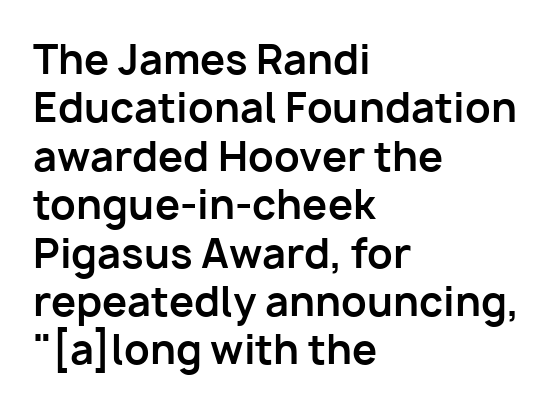
Reading down the block, your eye returns to a fixed left position each line. The letters carry no serifs — their stems end cleanly without finishing strokes. The passage shown is not underscored anywhere. Proportional: the letters do not fall into vertical columns. The typography opts for an upright posture over an oblique one.
